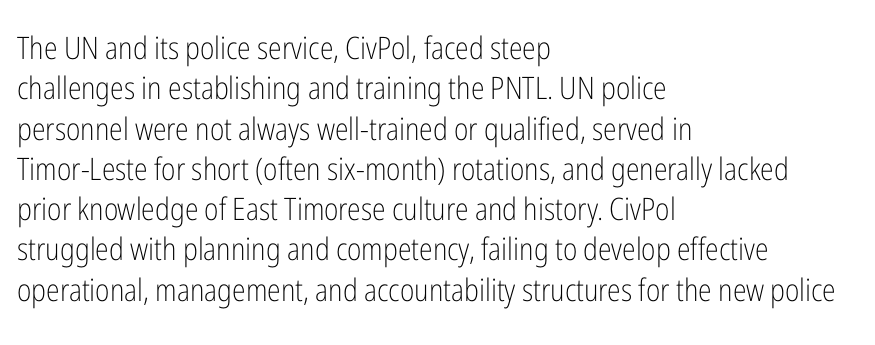
The rendering anchors every line to the left-hand side. Notice how the stems are strictly vertical — no italics here. Each letter's strokes conclude bluntly, with no projecting serifs. Summary of vertical rhythm: regular, with standard interline spacing.
